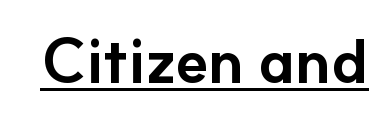
The image shows 61 px bold sans-serif type, upright; set normal letter spacing, underlined; low stroke contrast and a small x-height.
